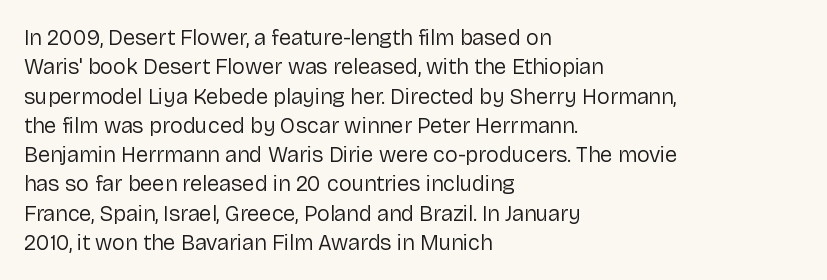
Q: Is the text bold? A: No.
Q: Is the text italic (slanted)? A: No, it is upright.
Q: Is the text underlined? A: No.
Q: How is the paragraph aligned? A: Left-aligned.
Q: Is the spacing between letters normal or unusually wide? A: Normal.
Q: Is the spacing between lines tight, normal or loose? A: Normal.
